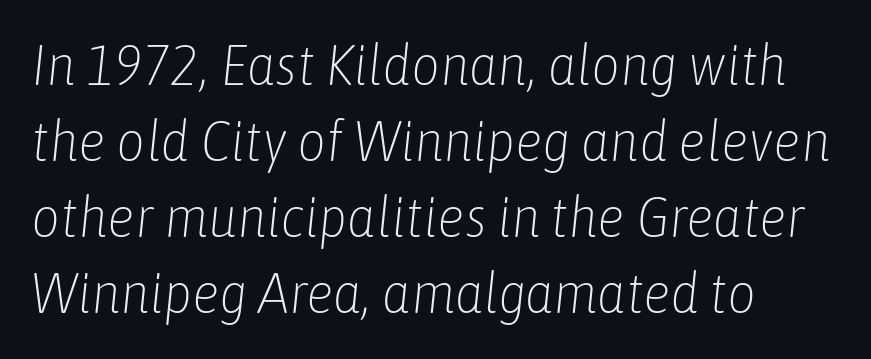
The image shows 56 px light, condensed type, italic (leaning right); set left-aligned, normal line spacing (1.36x), normal letter spacing, not underlined; low stroke contrast and a medium x-height.
